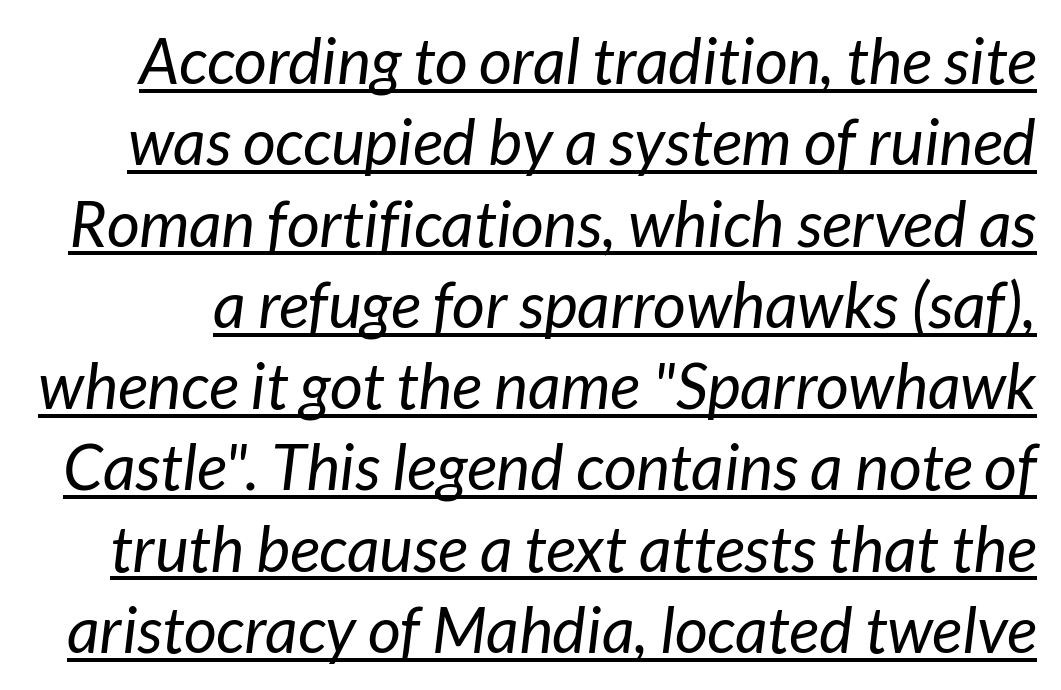
Q: Is the text bold? A: No.
Q: Is the typeface a serif or a sans-serif typeface? A: Sans-serif.
Q: Is the text underlined? A: Yes.
Q: Is the spacing between letters normal or unusually wide? A: Normal.
Q: Is the spacing between lines tight, normal or loose? A: Normal.
Q: Width (condensed, normal, or wide)? A: Normal.
Q: Stroke contrast? A: Low.
Q: x-height? A: Medium.
Q: Monospaced? A: No.
